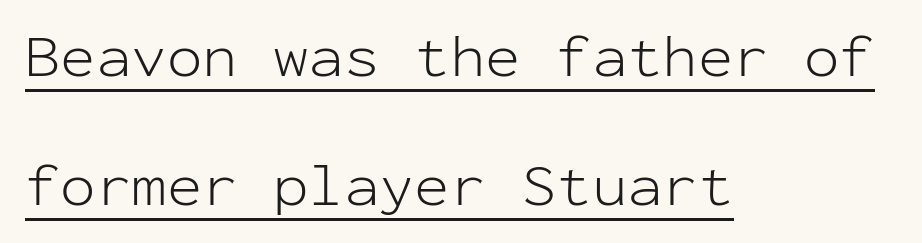
You could call the tracking neutral — neither tight nor loose. Serifs: no, the terminals of the letterforms are clean. Interline gaps are noticeably wide in this sample. Does the copy run flush right? No — it runs flush left. The letters stand upright; this is a roman face. The typeface has the unassuming heft of standard copy or less.
